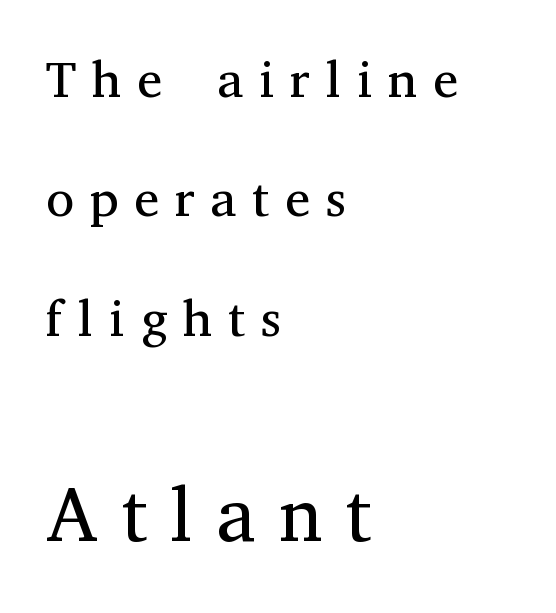
{"serif": "yes", "italic": "no", "bold": "no", "weight": "regular", "width": "normal", "stroke_contrast": "medium", "x_height": "medium", "monospaced": "no", "underline": "no", "align": "left", "line_spacing": "loose", "line_spacing_ratio": 2.34, "letter_spacing": "wide", "letter_spacing_em": 0.31, "larger_block": "second", "size_ratio": 1.49, "glyph_px": 76}
